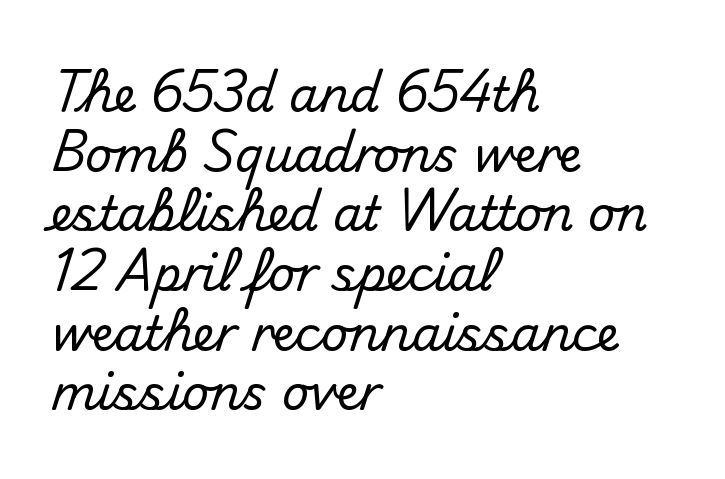
The image shows 47 px sans-serif type; set left-aligned, normal line spacing (1.27x), normal letter spacing, not underlined; medium stroke contrast and a small x-height.
